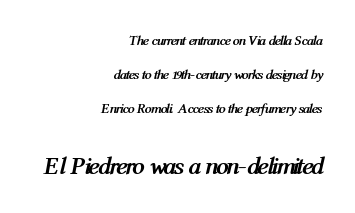
{"italic": "yes", "lean": "right", "slant_degrees": 12, "bold": "yes", "underline": "no", "align": "right", "line_spacing": "loose", "line_spacing_ratio": 2.44, "letter_spacing": "normal", "letter_spacing_em": 0.0, "larger_block": "second", "size_ratio": 1.79, "glyph_px": 25}
